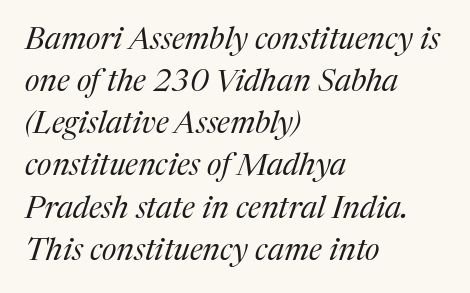
{"serif": "yes", "italic": "yes", "lean": "right", "slant_degrees": 17, "bold": "no", "weight": "regular", "width": "normal", "stroke_contrast": "medium", "x_height": "medium", "monospaced": "no", "underline": "no", "align": "left", "line_spacing": "normal", "line_spacing_ratio": 1.36, "letter_spacing": "normal", "letter_spacing_em": 0.0, "glyph_px": 31}
